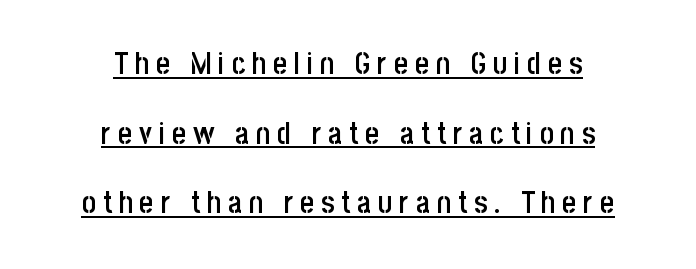
Q: Is the text bold? A: Semi-bold.
Q: Is the text italic (slanted)? A: No, it is upright.
Q: Is the typeface a serif or a sans-serif typeface? A: Sans-serif.
Q: Is the text underlined? A: Yes.
Q: How is the paragraph aligned? A: Centered.
Q: Is the spacing between letters normal or unusually wide? A: Unusually wide.
Q: Is the spacing between lines tight, normal or loose? A: Loose.
Q: Width (condensed, normal, or wide)? A: Condensed.
Q: Stroke contrast? A: Low.
Q: x-height? A: Large.
Q: Monospaced? A: No.
